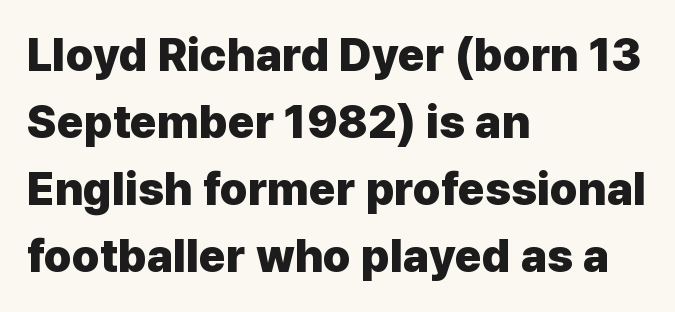
A dark, heavy texture on the line: the type is bold. The ragged edge is on the right, which tells us the setting is flush left. In terms of letterspacing, this is plain default setting. The rendering shows plain stroke endings on the letterforms — a sans-serif design.
